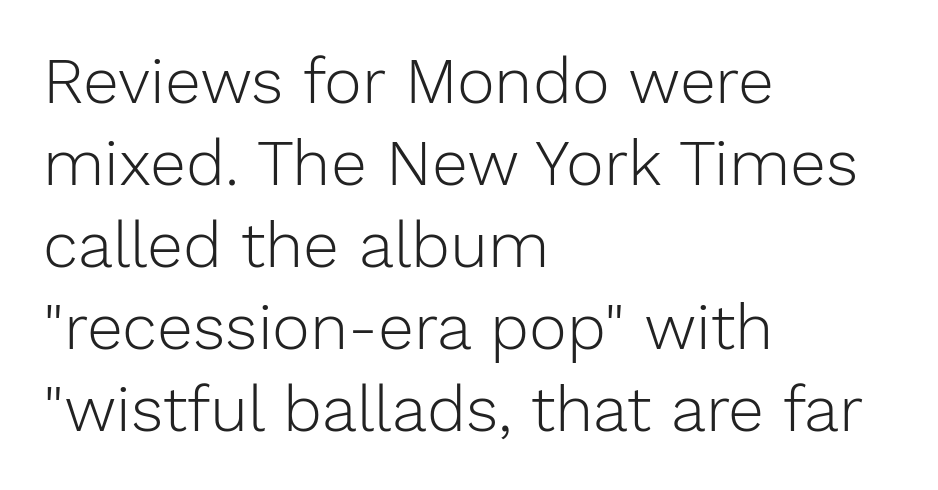
{"serif": "no", "italic": "no", "bold": "no", "weight": "light", "width": "normal", "stroke_contrast": "low", "x_height": "medium", "monospaced": "no", "underline": "no", "align": "left", "line_spacing": "normal", "line_spacing_ratio": 1.28, "letter_spacing": "normal", "letter_spacing_em": 0.0, "glyph_px": 64}
